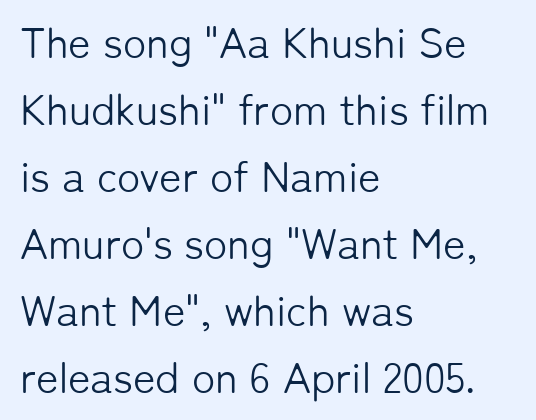
The image shows 43 px light sans-serif type, upright; set left-aligned, normal line spacing (1.56x), normal letter spacing, not underlined; low stroke contrast and a medium x-height.
